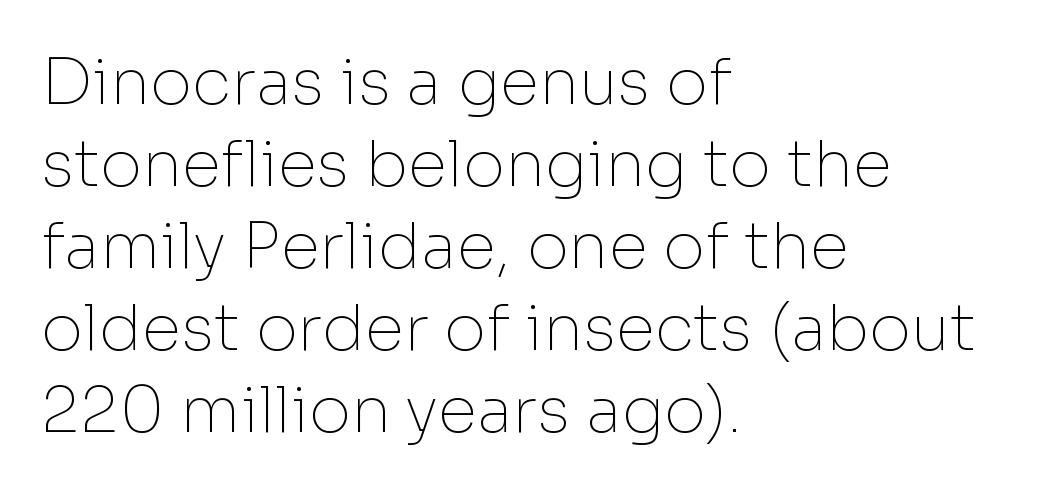
The image shows 64 px thin sans-serif type, upright; set left-aligned, normal line spacing (1.28x), normal letter spacing, not underlined; low stroke contrast and a medium x-height.
